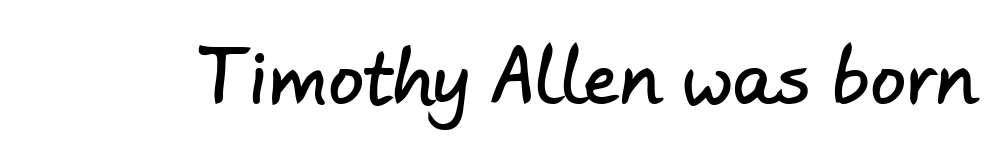
Q: Is the typeface a serif or a sans-serif typeface? A: Sans-serif.
Q: Is the text underlined? A: No.
Q: Is the spacing between letters normal or unusually wide? A: Normal.
Q: Width (condensed, normal, or wide)? A: Normal.
Q: Stroke contrast? A: Low.
Q: x-height? A: Small.
Q: Monospaced? A: No.
